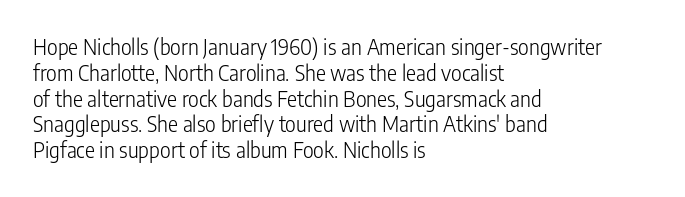
Q: Is the text bold? A: No.
Q: Is the text italic (slanted)? A: No, it is upright.
Q: Is the text underlined? A: No.
Q: How is the paragraph aligned? A: Left-aligned.
Q: Is the spacing between letters normal or unusually wide? A: Normal.
